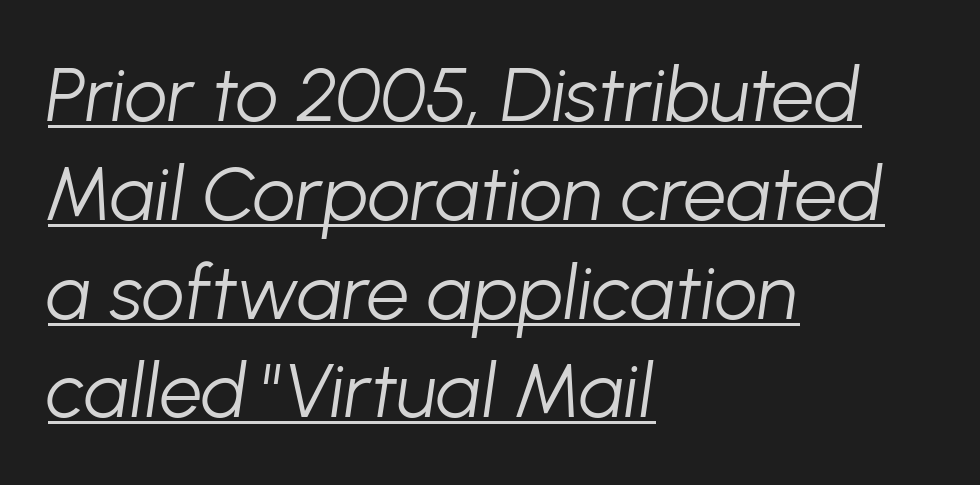
{"italic": "yes", "lean": "right", "slant_degrees": 8, "bold": "no", "weight": "light", "width": "normal", "stroke_contrast": "low", "x_height": "medium", "monospaced": "no", "underline": "yes", "align": "left", "line_spacing": "normal", "line_spacing_ratio": 1.3, "letter_spacing": "normal", "letter_spacing_em": 0.0, "glyph_px": 76}
